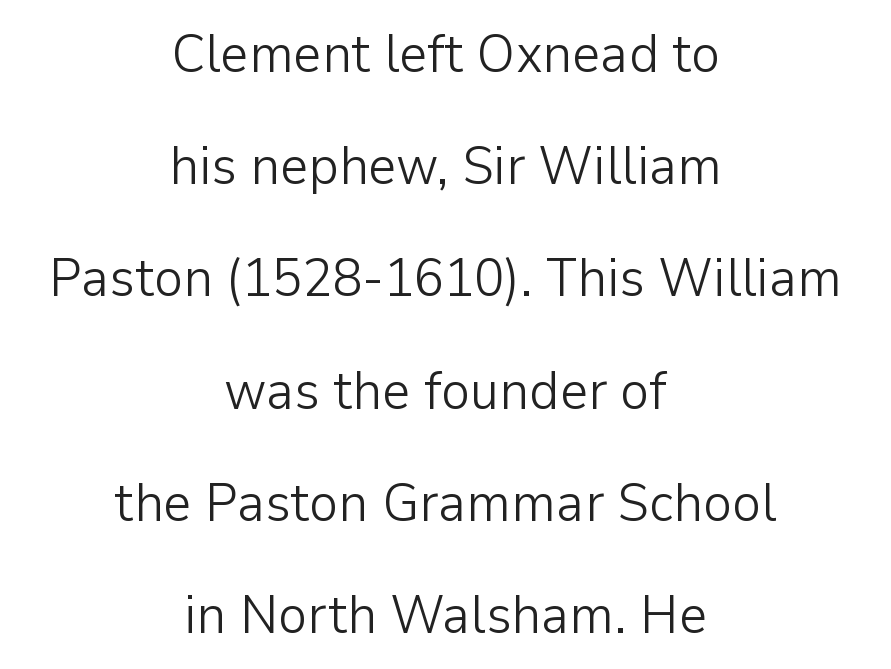
The image shows 55 px light sans-serif type, upright; set centered, loose line spacing (2.04x), normal letter spacing, not underlined; low stroke contrast and a medium x-height.
